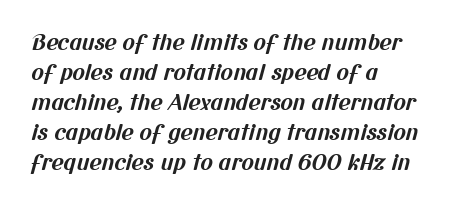
Vertical spacing — default. Strokes here are thick enough to call this a true bold. A typesetter would call this zero additional tracking. The glyphs are unaccompanied by any horizontal stroke below them.
